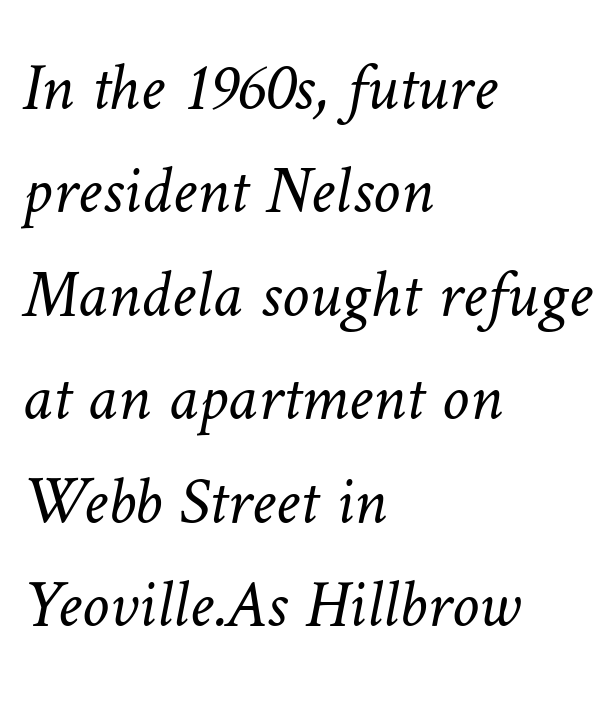
{"bold": "no", "weight": "light", "width": "normal", "stroke_contrast": "low", "x_height": "medium", "monospaced": "no", "underline": "no", "align": "left", "line_spacing": "normal", "line_spacing_ratio": 1.5, "letter_spacing": "normal", "letter_spacing_em": 0.0, "glyph_px": 69}
